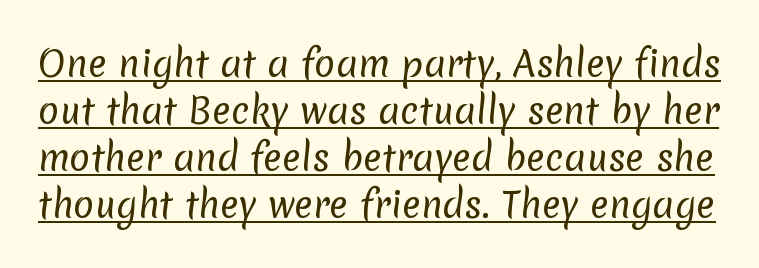
The strokes carry an ordinary text weight at most. Has an underline been added? It has. The passage shown is typeset with a sans-serif family. Glyph-to-glyph distance matches everyday printed text. Evenly set lines give the paragraph a standard silhouette. The passage shown is typed in a proportional face where columns would drift.
